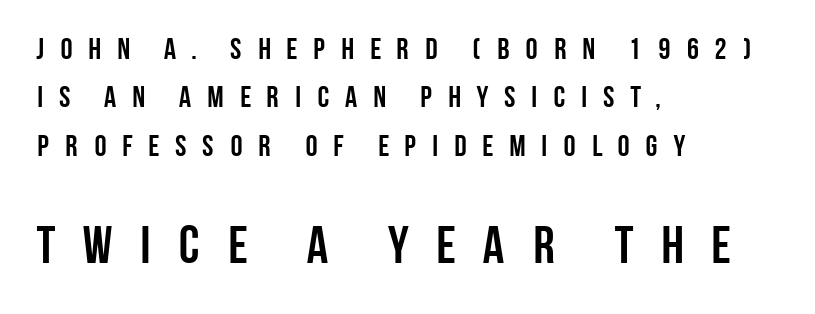
The image shows 53 px semibold, condensed sans-serif type, upright; set left-aligned, normal line spacing (1.61x), unusually wide letter spacing (+0.45 em), not underlined; the second (bottom) block is 1.77x larger; low stroke contrast and a large x-height.
